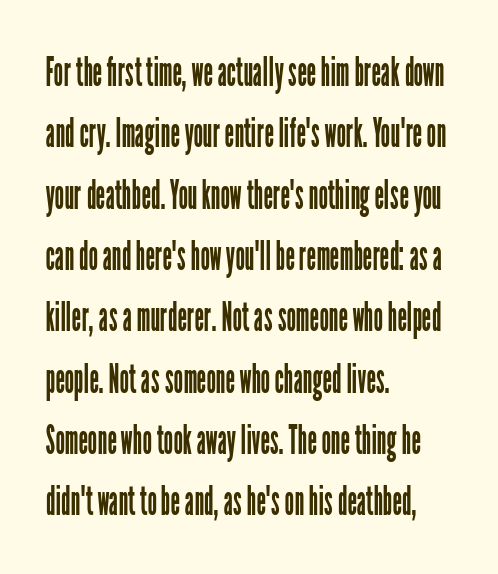
The horizontal fit of the characters is conventional and even. Is there any slant? The stems are plumb. Weight: in the light-to-regular range. Serif or sans? Sans — the stroke terminals are bare.
